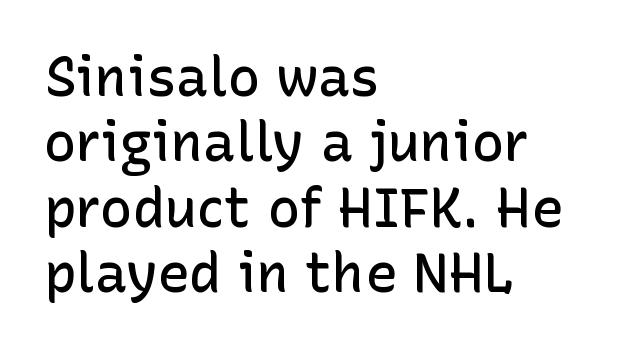
The tracking reads as untouched default to a designer's eye. Every stem runs plumb, perpendicular to the baseline. As a designer I'd log this as weight 600, semibold. Descender tails drop into unmarked territory. Which margin do the lines hug? The left one — the right edge is uneven.
